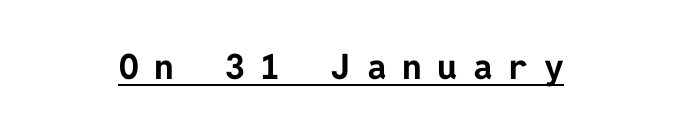
The image shows 35 px bold sans-serif type, upright; set unusually wide letter spacing (+0.45 em), underlined; low stroke contrast and a medium x-height.
